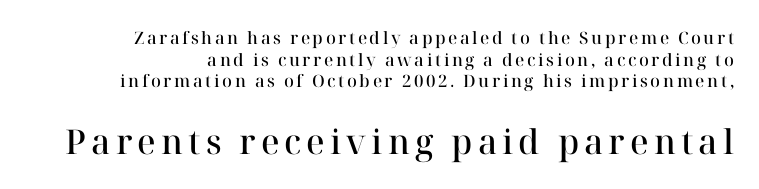
{"serif": "yes", "italic": "no", "bold": "semi", "weight": "semibold", "width": "normal", "stroke_contrast": "high", "x_height": "medium", "monospaced": "no", "underline": "no", "align": "right", "line_spacing": "normal", "line_spacing_ratio": 1.27, "larger_block": "second", "size_ratio": 2.0, "glyph_px": 34}
